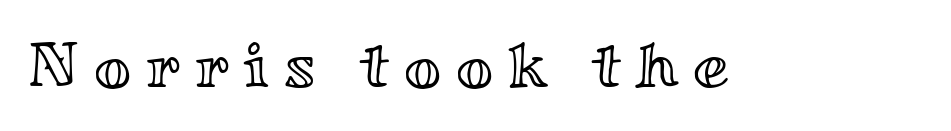
Rule under the text: the space is simply empty. Every character sits straight up, as roman type does. Observe the wide spacing: letters keep a clear distance from each other. The letters advance in unequal steps, a hallmark of proportional type.
